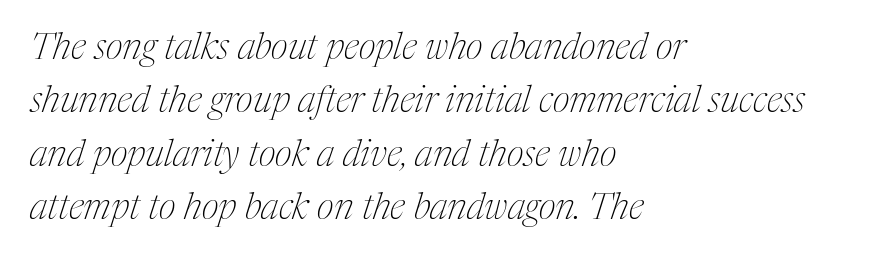
The image shows 37 px thin, condensed serif type, italic (leaning right); set left-aligned, normal line spacing (1.44x), normal letter spacing, not underlined; medium stroke contrast and a medium x-height.
